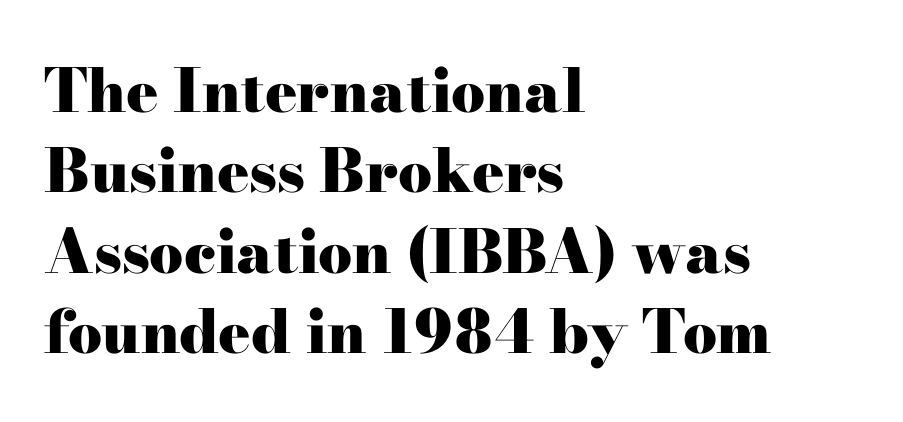
{"serif": "yes", "italic": "no", "bold": "yes", "weight": "heavy", "width": "wide", "stroke_contrast": "high", "x_height": "small", "monospaced": "no", "underline": "no", "align": "left", "line_spacing": "normal", "line_spacing_ratio": 1.34, "letter_spacing": "normal", "letter_spacing_em": 0.0, "glyph_px": 60}
